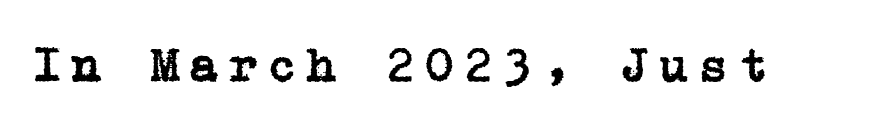
The image shows 49 px serif type, upright; set not underlined; low stroke contrast and a medium x-height.
